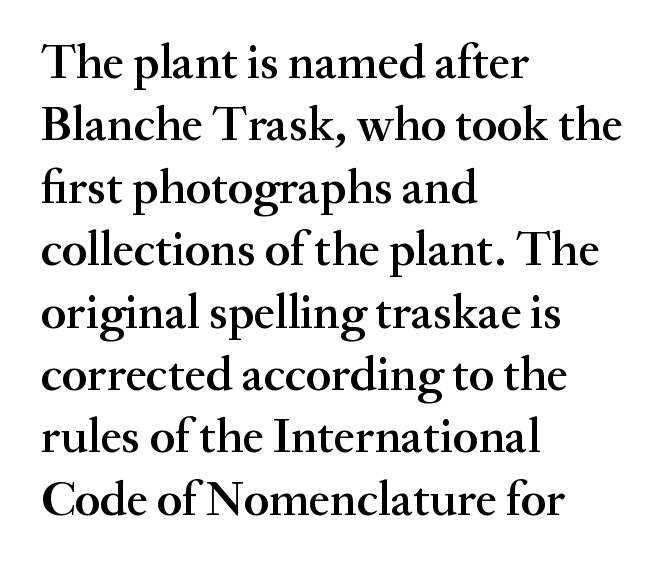
Q: Is the text bold? A: Semi-bold.
Q: Is the text italic (slanted)? A: No, it is upright.
Q: Is the typeface a serif or a sans-serif typeface? A: Serif.
Q: Is the text underlined? A: No.
Q: How is the paragraph aligned? A: Left-aligned.
Q: Is the spacing between letters normal or unusually wide? A: Normal.
Q: Is the spacing between lines tight, normal or loose? A: Normal.
Q: Width (condensed, normal, or wide)? A: Normal.
Q: Stroke contrast? A: Medium.
Q: x-height? A: Small.
Q: Monospaced? A: No.
